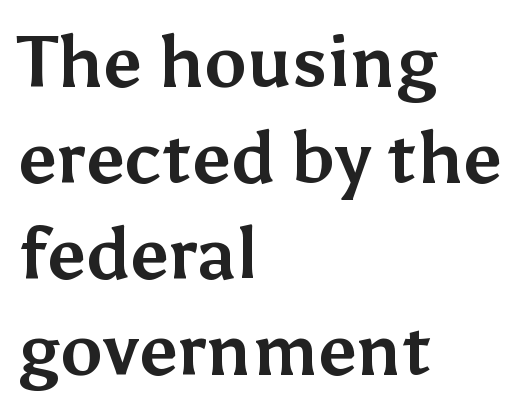
Q: Is the text bold? A: Yes.
Q: Is the text italic (slanted)? A: No, it is upright.
Q: Is the typeface a serif or a sans-serif typeface? A: Sans-serif.
Q: Is the text underlined? A: No.
Q: How is the paragraph aligned? A: Left-aligned.
Q: Is the spacing between letters normal or unusually wide? A: Normal.
Q: Is the spacing between lines tight, normal or loose? A: Normal.
Q: Width (condensed, normal, or wide)? A: Normal.
Q: Stroke contrast? A: Medium.
Q: x-height? A: Medium.
Q: Monospaced? A: No.
